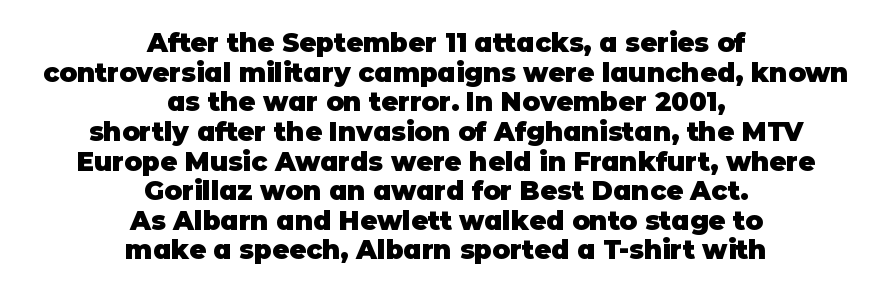
The image shows 26 px bold type, upright; set centered, tight line spacing (1.14x), normal letter spacing, not underlined.
